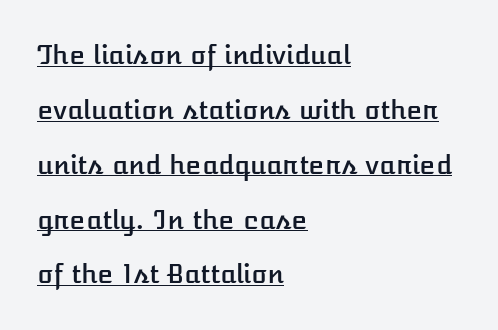
The image shows 26 px text type, upright; set left-aligned, loose line spacing (2.11x), normal letter spacing, underlined.
